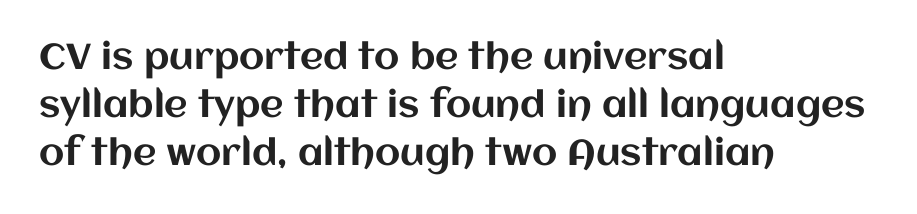
Plain, unruled lines of type. A roman cut, with each character standing at attention. There is no visible air inserted between adjacent glyphs. How would I describe the line gaps? Plain and ordinary.
